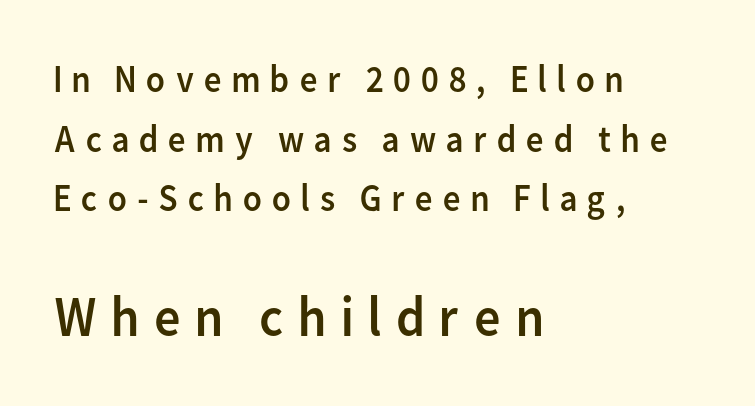
Q: Is the text bold? A: No.
Q: Is the text italic (slanted)? A: No, it is upright.
Q: Is the typeface a serif or a sans-serif typeface? A: Sans-serif.
Q: Is the text underlined? A: No.
Q: How is the paragraph aligned? A: Left-aligned.
Q: Is the spacing between letters normal or unusually wide? A: Unusually wide.
Q: Is the spacing between lines tight, normal or loose? A: Normal.
Q: Which block of text is set in a larger size, the first (top) or the second (bottom)? A: The second (bottom) one.
Q: Width (condensed, normal, or wide)? A: Normal.
Q: Stroke contrast? A: Low.
Q: x-height? A: Medium.
Q: Monospaced? A: No.
